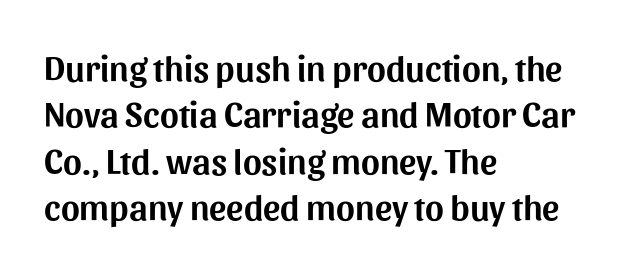
{"serif": "no", "italic": "no", "width": "normal", "stroke_contrast": "medium", "x_height": "medium", "monospaced": "no", "underline": "no", "align": "left", "line_spacing": "normal", "line_spacing_ratio": 1.29, "letter_spacing": "normal", "letter_spacing_em": 0.0, "glyph_px": 36}
